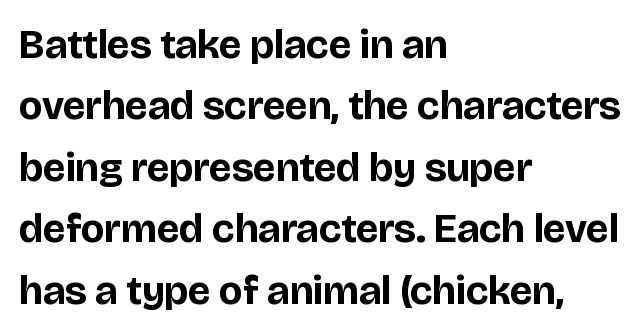
The image shows 41 px bold sans-serif type, upright; set left-aligned, normal line spacing (1.5x), normal letter spacing, not underlined; low stroke contrast and a large x-height.
